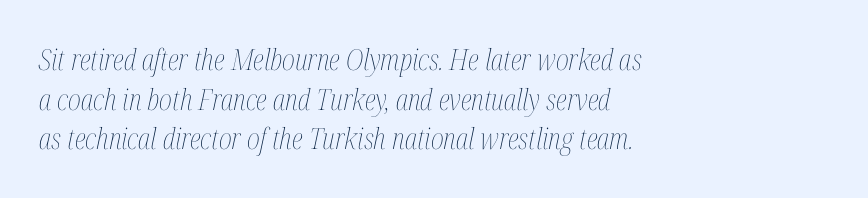
You could not count columns in this text — the font is proportionally spaced. If you measured baseline to baseline, you'd find a middling distance. Look at the tracking — it's just the regular setting, nothing added. The typography opts for an oblique posture over an upright one. The baseline area is clear.
